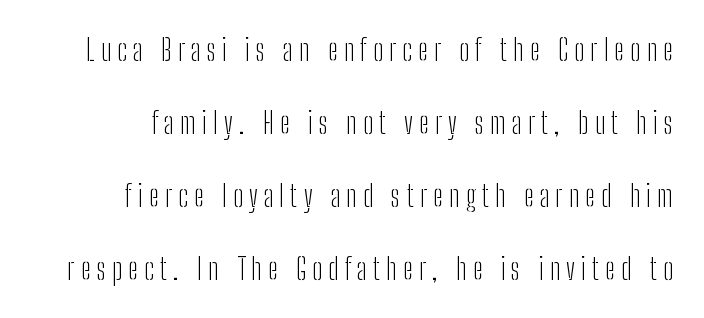
Does extra space separate the letters? Yes, quite a lot of it. You could not count columns in this text — the font is proportionally spaced. Widely set lines give the paragraph a tall, airy silhouette. What kind of face is this? One without serifs — a sans. Check the space under the baseline: it is left empty. These lines were composed using upright roman letters.
